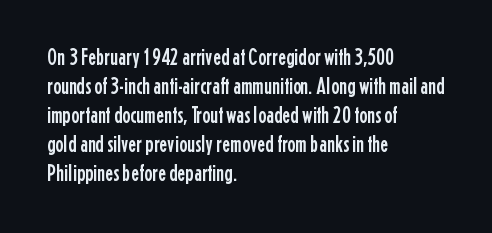
The area under the type is left untouched. Is the block centered? No — it sits flush against the left margin. Default kerning and tracking; the words read as compact shapes. Is there any slant? The stems are plumb.
